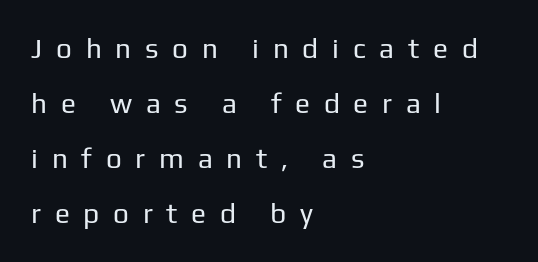
{"serif": "no", "italic": "no", "bold": "no", "weight": "regular", "width": "normal", "stroke_contrast": "low", "x_height": "medium", "monospaced": "no", "underline": "no", "align": "left", "line_spacing": "loose", "line_spacing_ratio": 1.97, "letter_spacing": "wide", "letter_spacing_em": 0.49, "glyph_px": 28}
